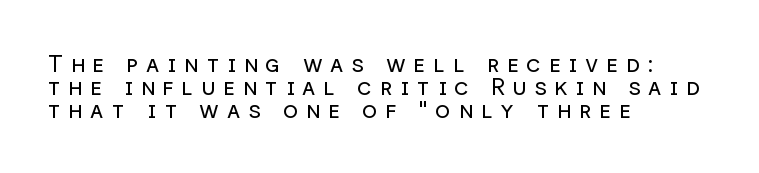
The tracking reads as deliberately expanded to a designer's eye. Cramped leading. Stroke mass is kept to a normal reading level or below. Check under the words: just untouched page. Every stem runs plumb, perpendicular to the baseline.
